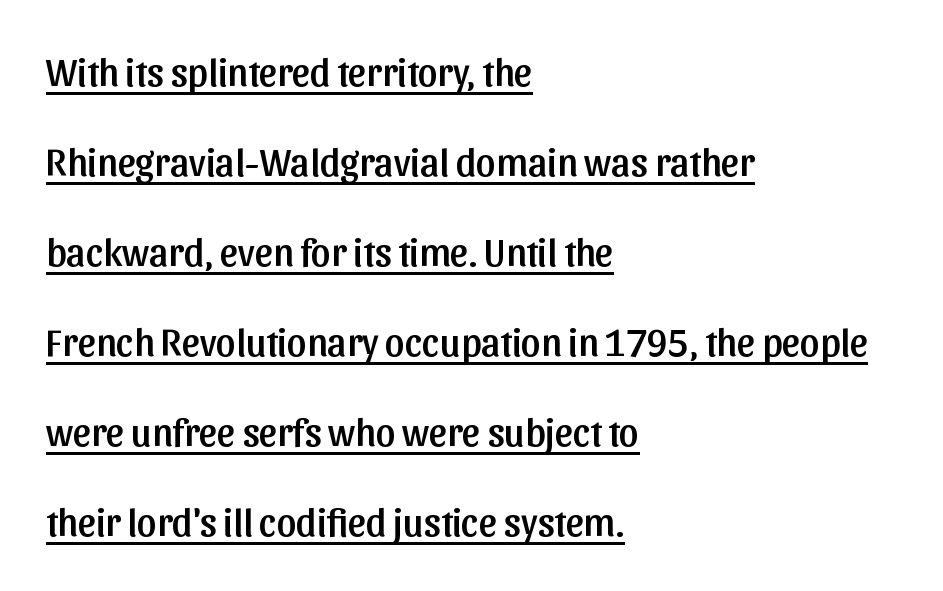
Q: Is the text italic (slanted)? A: No, it is upright.
Q: Is the typeface a serif or a sans-serif typeface? A: Sans-serif.
Q: Is the text underlined? A: Yes.
Q: How is the paragraph aligned? A: Left-aligned.
Q: Is the spacing between letters normal or unusually wide? A: Normal.
Q: Is the spacing between lines tight, normal or loose? A: Loose.
Q: Width (condensed, normal, or wide)? A: Normal.
Q: Stroke contrast? A: Low.
Q: x-height? A: Medium.
Q: Monospaced? A: No.
